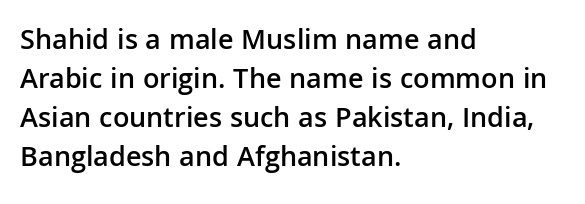
Q: Is the text bold? A: Semi-bold.
Q: Is the text italic (slanted)? A: No, it is upright.
Q: Is the typeface a serif or a sans-serif typeface? A: Sans-serif.
Q: Is the text underlined? A: No.
Q: How is the paragraph aligned? A: Left-aligned.
Q: Is the spacing between letters normal or unusually wide? A: Normal.
Q: Is the spacing between lines tight, normal or loose? A: Normal.
Q: Width (condensed, normal, or wide)? A: Normal.
Q: Stroke contrast? A: Low.
Q: x-height? A: Medium.
Q: Monospaced? A: No.
